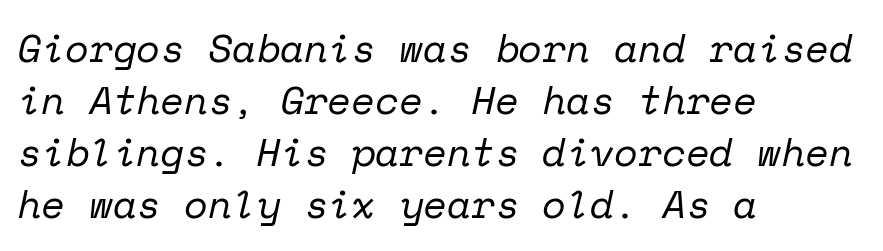
{"serif": "yes", "italic": "yes", "lean": "right", "slant_degrees": 12, "bold": "no", "weight": "regular", "width": "normal", "stroke_contrast": "low", "x_height": "medium", "monospaced": "yes", "underline": "no", "align": "left", "line_spacing": "normal", "line_spacing_ratio": 1.33, "letter_spacing": "normal", "letter_spacing_em": 0.0, "glyph_px": 39}
